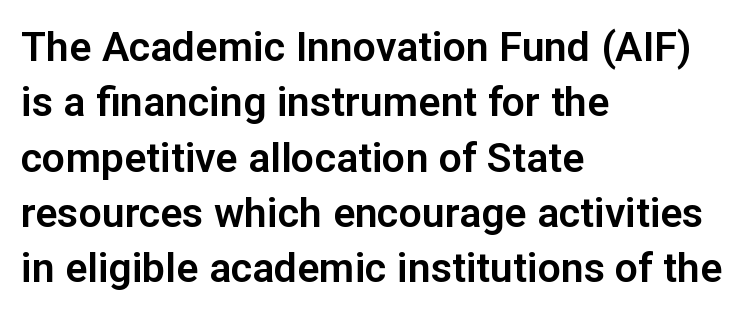
The image shows 41 px sans-serif type, upright; set left-aligned, normal line spacing (1.35x), normal letter spacing, not underlined; low stroke contrast and a medium x-height.
